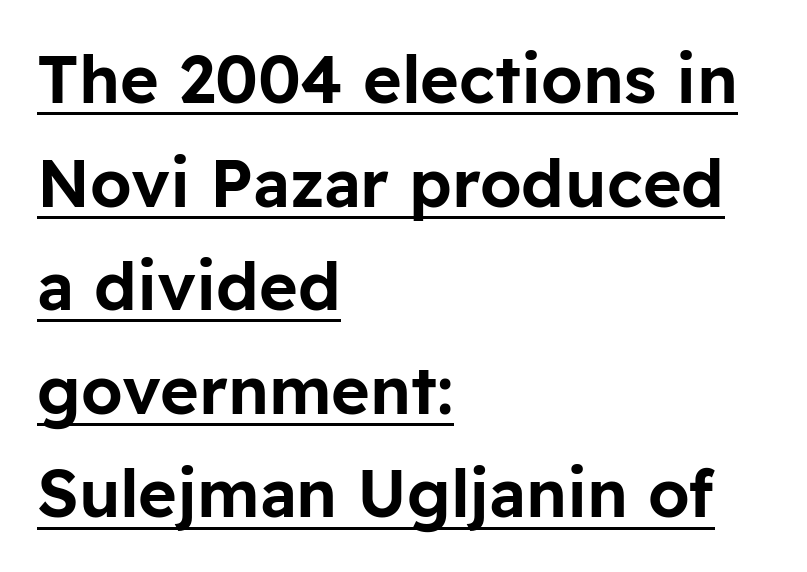
Q: Is the text italic (slanted)? A: No, it is upright.
Q: Is the typeface a serif or a sans-serif typeface? A: Sans-serif.
Q: Is the text underlined? A: Yes.
Q: How is the paragraph aligned? A: Left-aligned.
Q: Is the spacing between letters normal or unusually wide? A: Normal.
Q: Is the spacing between lines tight, normal or loose? A: Normal.
Q: Width (condensed, normal, or wide)? A: Normal.
Q: Stroke contrast? A: Low.
Q: x-height? A: Medium.
Q: Monospaced? A: No.
